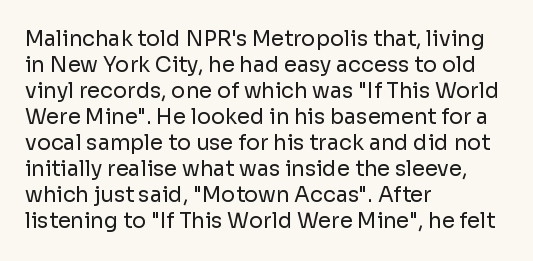
The typography opts for an upright posture over an oblique one. Unmarked baselines from the first word to the last. Students, note that the glyphs here touch the page at normal intervals. Which margin do the lines hug? The left one — the right edge is uneven. The typesetting does not lean heavy: it is not bold.
